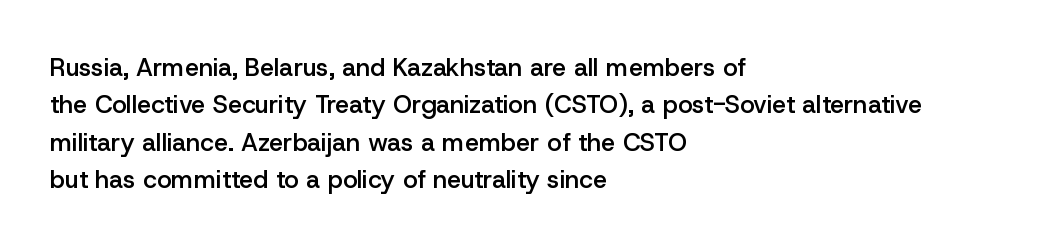
Standard letterfit; no display-style spreading of the glyphs. A bare baseline throughout the passage. Baseline-to-baseline distance is the conventional proportion of letter height. The axis of the letterforms is exactly vertical. The passage shown is semibold, sitting just below true bold. The lines are quadded left.
